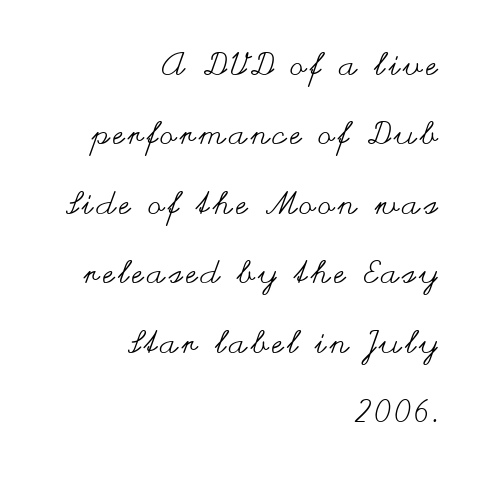
Q: Is the text bold? A: No.
Q: Is the text italic (slanted)? A: Yes.
Q: Is the text underlined? A: No.
Q: How is the paragraph aligned? A: Right-aligned.
Q: Is the spacing between lines tight, normal or loose? A: Loose.
Q: Width (condensed, normal, or wide)? A: Wide.
Q: Stroke contrast? A: Medium.
Q: x-height? A: Small.
Q: Monospaced? A: No.
